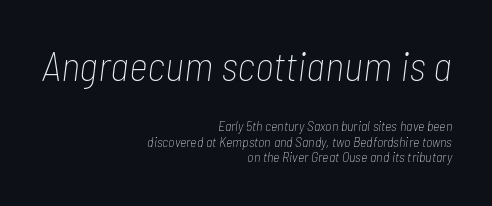
The image shows 41 px thin, condensed type, italic (leaning right); set right-aligned, tight line spacing (1.09x), normal letter spacing, not underlined; the first (top) block is 2.93x larger; low stroke contrast and a medium x-height.
